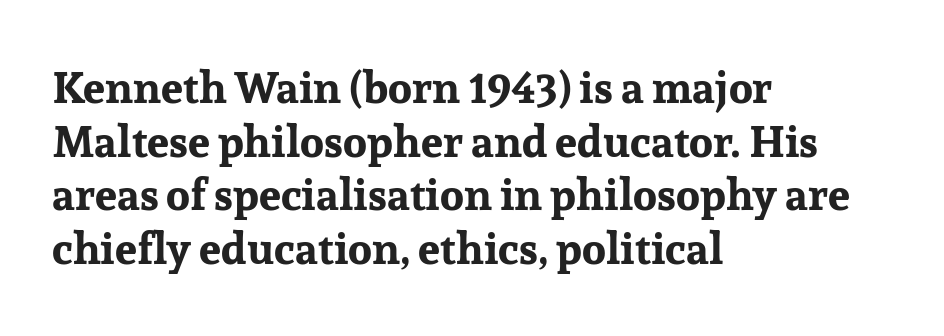
{"serif": "yes", "italic": "no", "bold": "yes", "weight": "bold", "width": "normal", "stroke_contrast": "low", "x_height": "medium", "monospaced": "no", "underline": "no", "align": "left", "line_spacing_ratio": 1.22, "letter_spacing": "normal", "letter_spacing_em": 0.0, "glyph_px": 44}
